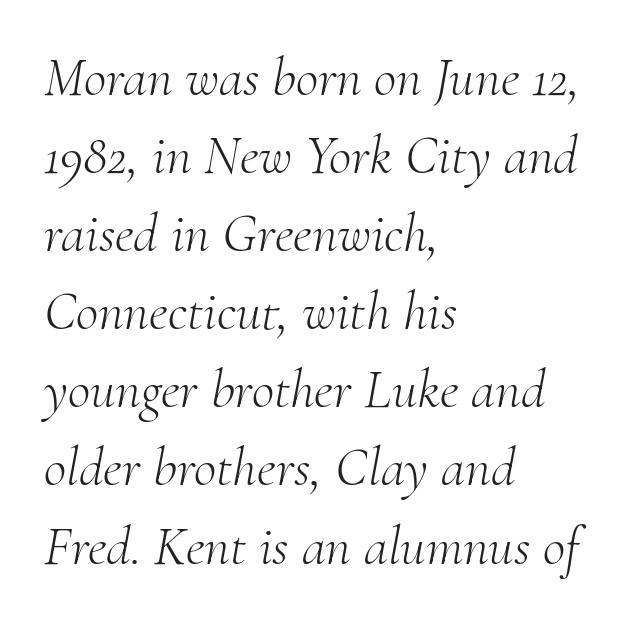
The image shows 55 px light serif type, italic (leaning right); set left-aligned, normal line spacing (1.42x), normal letter spacing, not underlined; medium stroke contrast and a small x-height.
